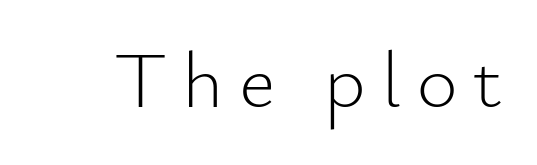
Q: Is the text bold? A: No.
Q: Is the text italic (slanted)? A: No, it is upright.
Q: Is the typeface a serif or a sans-serif typeface? A: Sans-serif.
Q: Is the text underlined? A: No.
Q: Width (condensed, normal, or wide)? A: Normal.
Q: Stroke contrast? A: Low.
Q: x-height? A: Small.
Q: Monospaced? A: No.
